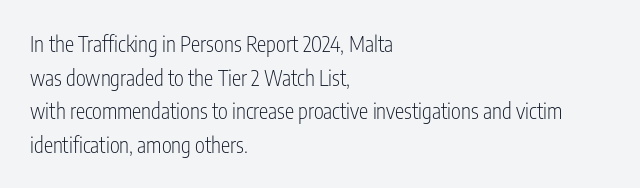
Q: Is the text bold? A: No.
Q: Is the text italic (slanted)? A: No, it is upright.
Q: Is the text underlined? A: No.
Q: How is the paragraph aligned? A: Left-aligned.
Q: Is the spacing between letters normal or unusually wide? A: Normal.
Q: Is the spacing between lines tight, normal or loose? A: Normal.
